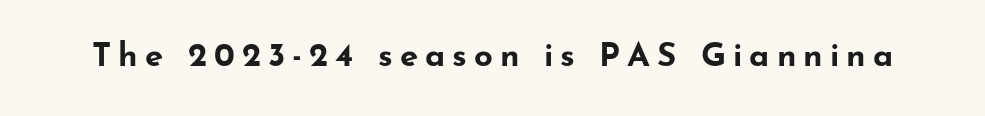
Just letters on the line, the space beneath them empty. No italicization has been applied; the sample stays upright. Check where the strokes stop: nothing finishes them off — pure sans. These lines are rendered in a variable-pitch font. Someone cranked the tracking dial way up on this one. The face used here has the dense, thick strokes of a bold.
